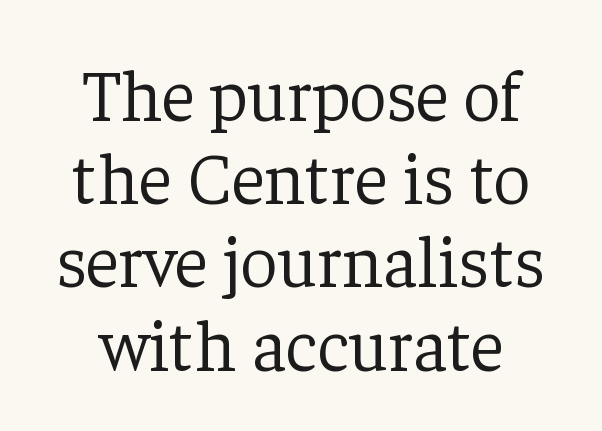
{"serif": "yes", "italic": "no", "bold": "no", "weight": "light", "width": "normal", "stroke_contrast": "low", "x_height": "medium", "monospaced": "no", "underline": "no", "line_spacing": "tight", "line_spacing_ratio": 1.14, "letter_spacing": "normal", "letter_spacing_em": 0.0, "glyph_px": 73}
